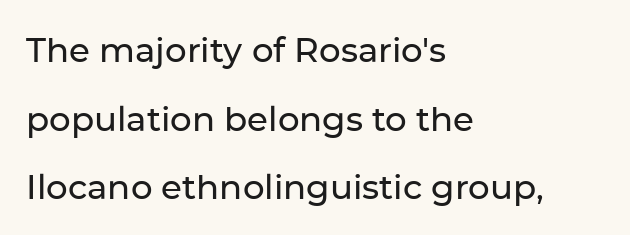
Q: Is the text italic (slanted)? A: No, it is upright.
Q: Is the typeface a serif or a sans-serif typeface? A: Sans-serif.
Q: Is the text underlined? A: No.
Q: How is the paragraph aligned? A: Left-aligned.
Q: Is the spacing between letters normal or unusually wide? A: Normal.
Q: Is the spacing between lines tight, normal or loose? A: Loose.
Q: Width (condensed, normal, or wide)? A: Normal.
Q: Stroke contrast? A: Low.
Q: x-height? A: Medium.
Q: Monospaced? A: No.
